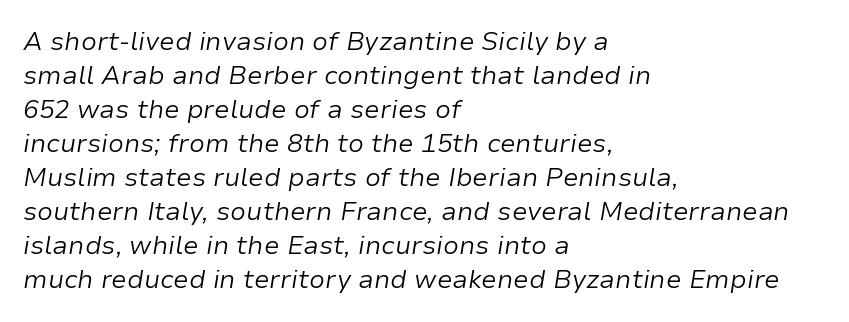
The image shows 26 px text type, italic (leaning right); set left-aligned, normal line spacing (1.31x), normal letter spacing, not underlined.
